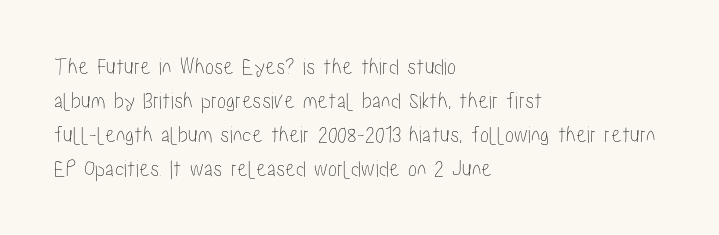
The image shows 24 px text type, upright; set left-aligned, normal line spacing (1.41x), normal letter spacing, not underlined.
